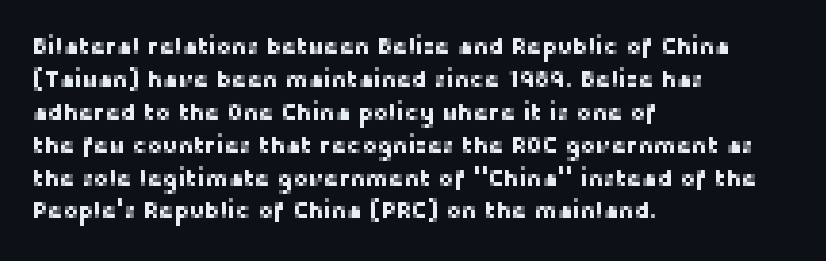
The image shows 23 px text type, upright; set left-aligned, normal line spacing (1.43x), normal letter spacing, not underlined.
